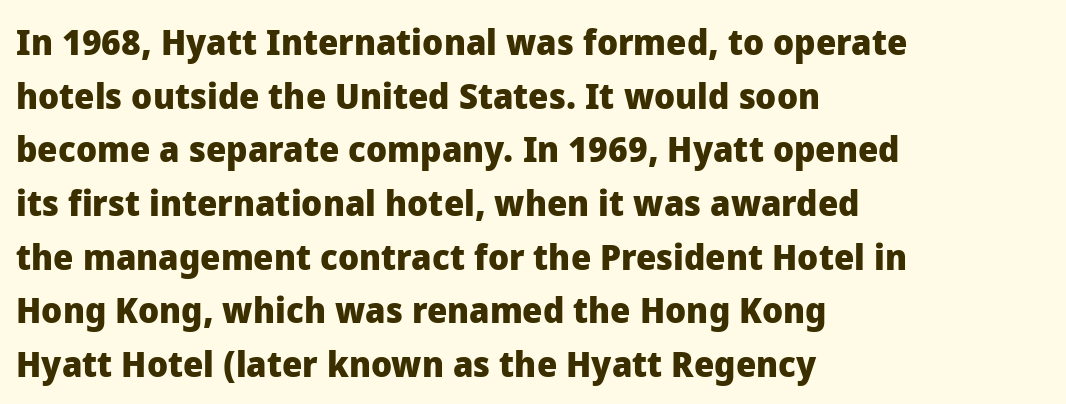
Q: Is the text bold? A: Yes.
Q: Is the text italic (slanted)? A: No, it is upright.
Q: Is the typeface a serif or a sans-serif typeface? A: Sans-serif.
Q: Is the text underlined? A: No.
Q: How is the paragraph aligned? A: Left-aligned.
Q: Is the spacing between letters normal or unusually wide? A: Normal.
Q: Is the spacing between lines tight, normal or loose? A: Normal.
Q: Width (condensed, normal, or wide)? A: Normal.
Q: Stroke contrast? A: Low.
Q: x-height? A: Medium.
Q: Monospaced? A: No.
